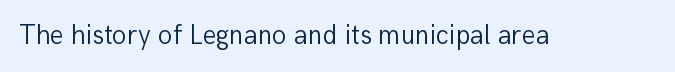
The image shows 27 px text type, upright; set normal letter spacing, not underlined.
